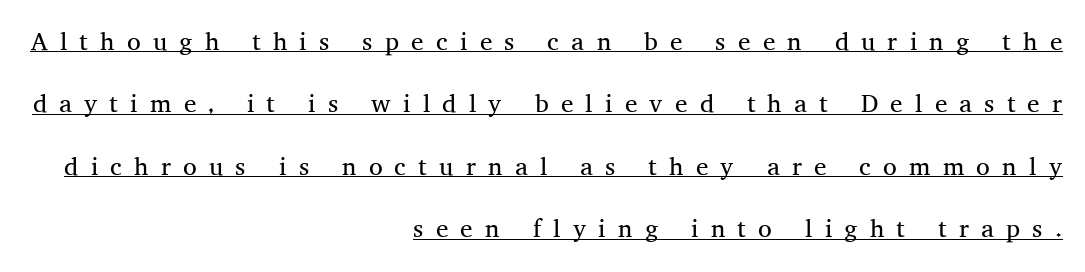
Q: Is the text bold? A: No.
Q: Is the text italic (slanted)? A: No, it is upright.
Q: Is the text underlined? A: Yes.
Q: How is the paragraph aligned? A: Right-aligned.
Q: Is the spacing between letters normal or unusually wide? A: Unusually wide.
Q: Is the spacing between lines tight, normal or loose? A: Loose.
